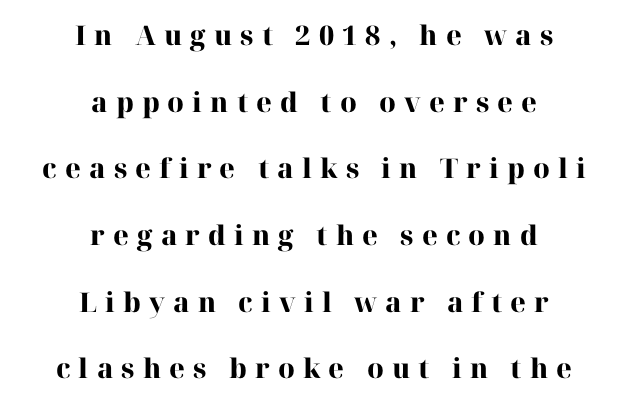
{"italic": "no", "bold": "yes", "underline": "no", "align": "center", "line_spacing": "loose", "line_spacing_ratio": 2.47, "letter_spacing": "wide", "letter_spacing_em": 0.3, "glyph_px": 27}
